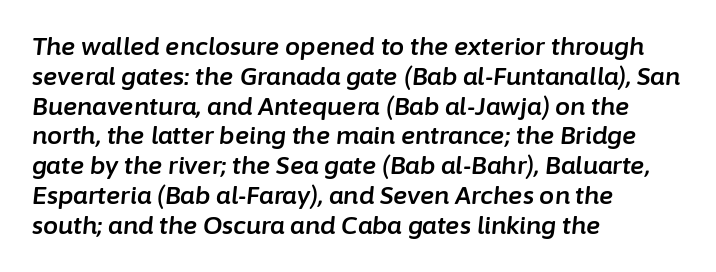
{"italic": "yes", "lean": "right", "slant_degrees": 6, "underline": "no", "align": "left", "line_spacing_ratio": 1.24, "letter_spacing": "normal", "letter_spacing_em": 0.0, "glyph_px": 24}
